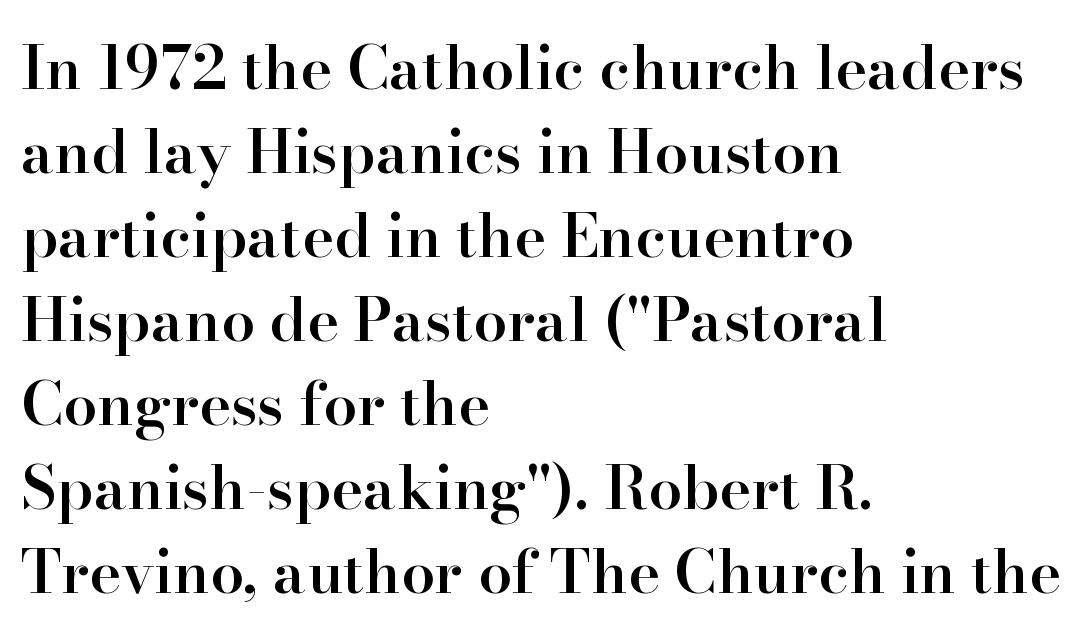
{"serif": "yes", "italic": "no", "bold": "semi", "weight": "semibold", "width": "normal", "stroke_contrast": "high", "x_height": "small", "monospaced": "no", "underline": "no", "align": "left", "line_spacing": "normal", "line_spacing_ratio": 1.4, "letter_spacing": "normal", "letter_spacing_em": 0.0, "glyph_px": 60}
